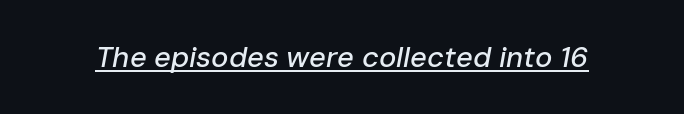
The image shows 29 px text type, italic (leaning right); set normal letter spacing, underlined; low stroke contrast and a medium x-height.
